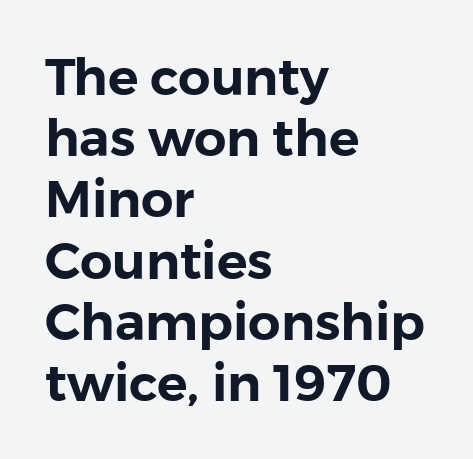
Q: Is the text italic (slanted)? A: No, it is upright.
Q: Is the typeface a serif or a sans-serif typeface? A: Sans-serif.
Q: Is the text underlined? A: No.
Q: How is the paragraph aligned? A: Left-aligned.
Q: Is the spacing between letters normal or unusually wide? A: Normal.
Q: Width (condensed, normal, or wide)? A: Normal.
Q: Stroke contrast? A: Low.
Q: x-height? A: Medium.
Q: Monospaced? A: No.
